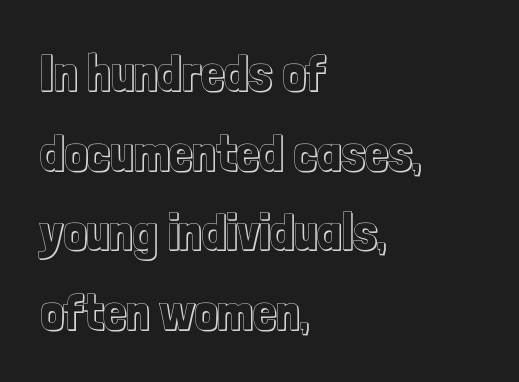
{"italic": "no", "width": "condensed", "x_height": "medium", "monospaced": "no", "underline": "no", "align": "left", "line_spacing": "normal", "line_spacing_ratio": 1.53, "letter_spacing": "normal", "letter_spacing_em": 0.0, "glyph_px": 52}
